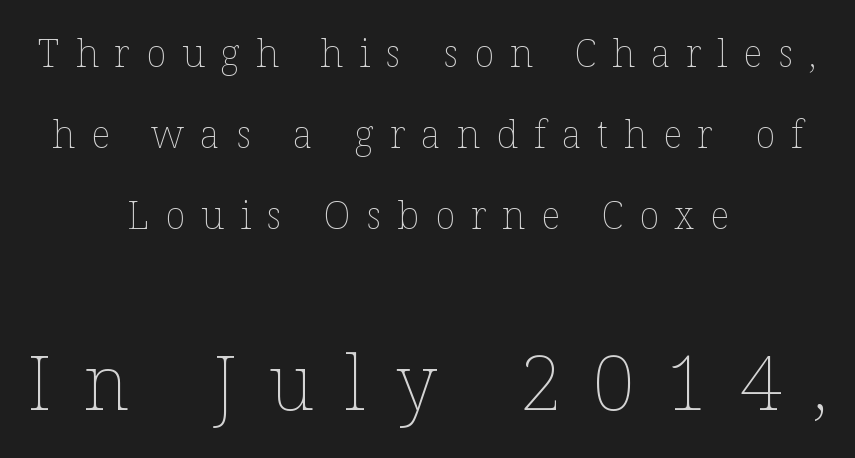
Q: Is the text bold? A: No.
Q: Is the text italic (slanted)? A: No, it is upright.
Q: Is the text underlined? A: No.
Q: How is the paragraph aligned? A: Centered.
Q: Is the spacing between letters normal or unusually wide? A: Unusually wide.
Q: Is the spacing between lines tight, normal or loose? A: Loose.
Q: Which block of text is set in a larger size, the first (top) or the second (bottom)? A: The second (bottom) one.
Q: Width (condensed, normal, or wide)? A: Normal.
Q: Stroke contrast? A: Low.
Q: x-height? A: Medium.
Q: Monospaced? A: No.
